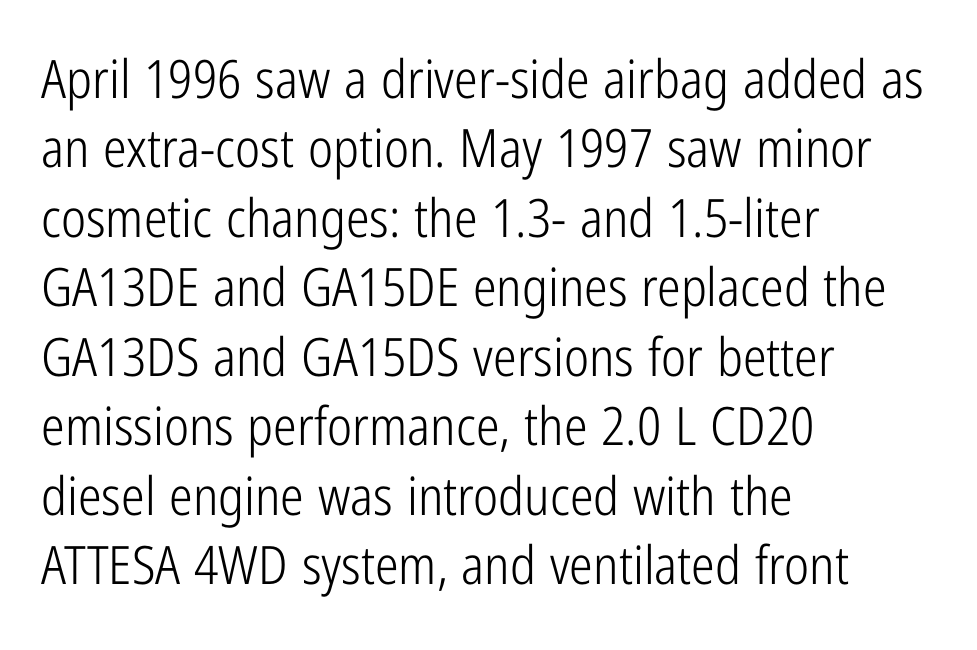
{"serif": "no", "italic": "no", "bold": "no", "weight": "light", "width": "condensed", "stroke_contrast": "low", "x_height": "medium", "monospaced": "no", "underline": "no", "align": "left", "line_spacing": "normal", "line_spacing_ratio": 1.31, "letter_spacing": "normal", "letter_spacing_em": 0.0, "glyph_px": 53}
